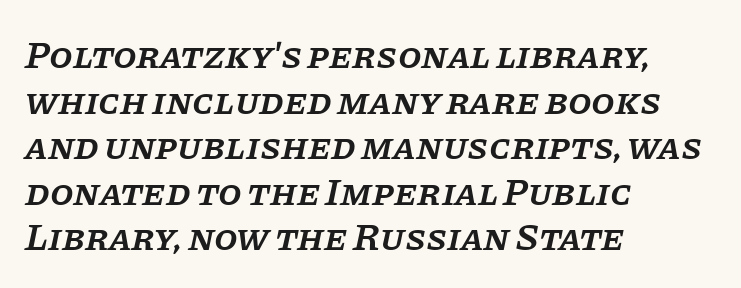
Line starts are locked; line ends wander. Note the varied advance widths — an 'i' is clearly narrower than an 'm'. Typographically, this falls in the serif category. Descender tails drop into unmarked territory.
